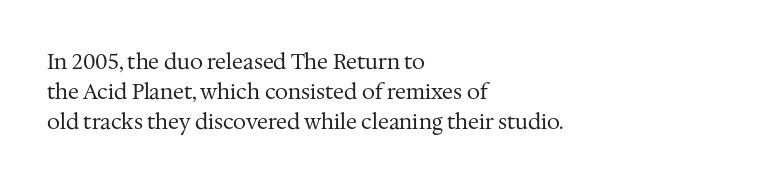
The image shows 21 px text type, upright; set left-aligned, normal line spacing (1.43x), normal letter spacing, not underlined.
